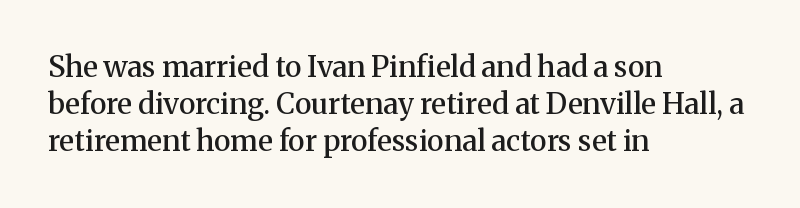
{"serif": "yes", "italic": "no", "bold": "semi", "weight": "semibold", "width": "normal", "stroke_contrast": "medium", "x_height": "medium", "monospaced": "no", "underline": "no", "align": "left", "line_spacing": "normal", "line_spacing_ratio": 1.28, "letter_spacing": "normal", "letter_spacing_em": 0.0, "glyph_px": 29}
